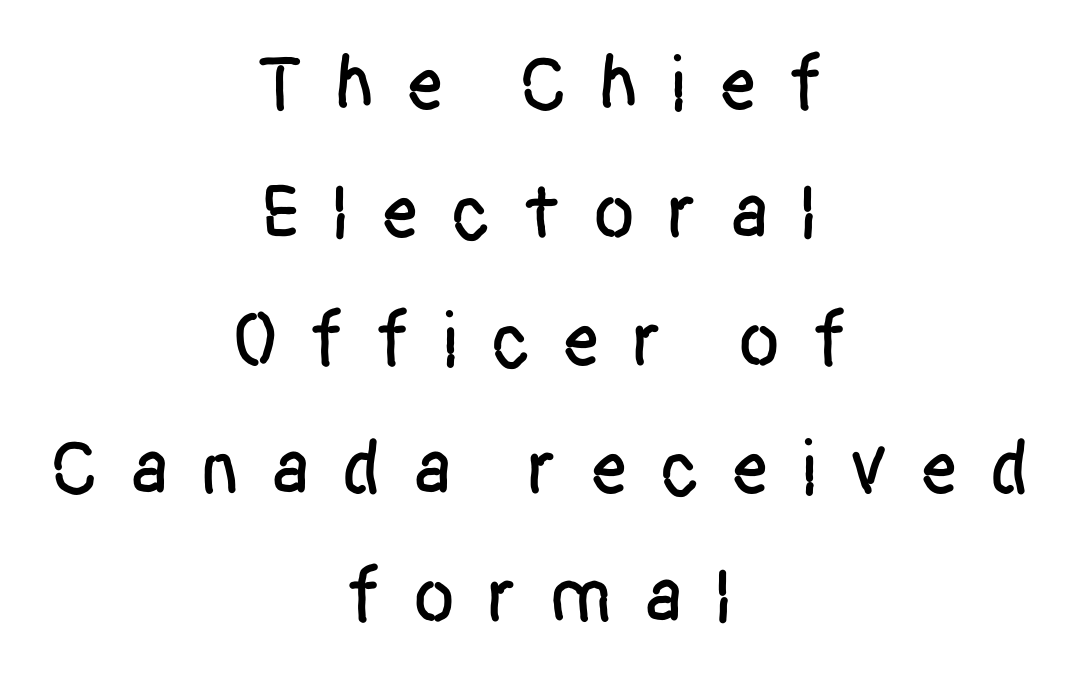
{"serif": "no", "italic": "no", "width": "condensed", "stroke_contrast": "low", "x_height": "large", "monospaced": "no", "underline": "no", "align": "center", "line_spacing": "normal", "line_spacing_ratio": 1.64, "letter_spacing": "wide", "letter_spacing_em": 0.39, "glyph_px": 78}
